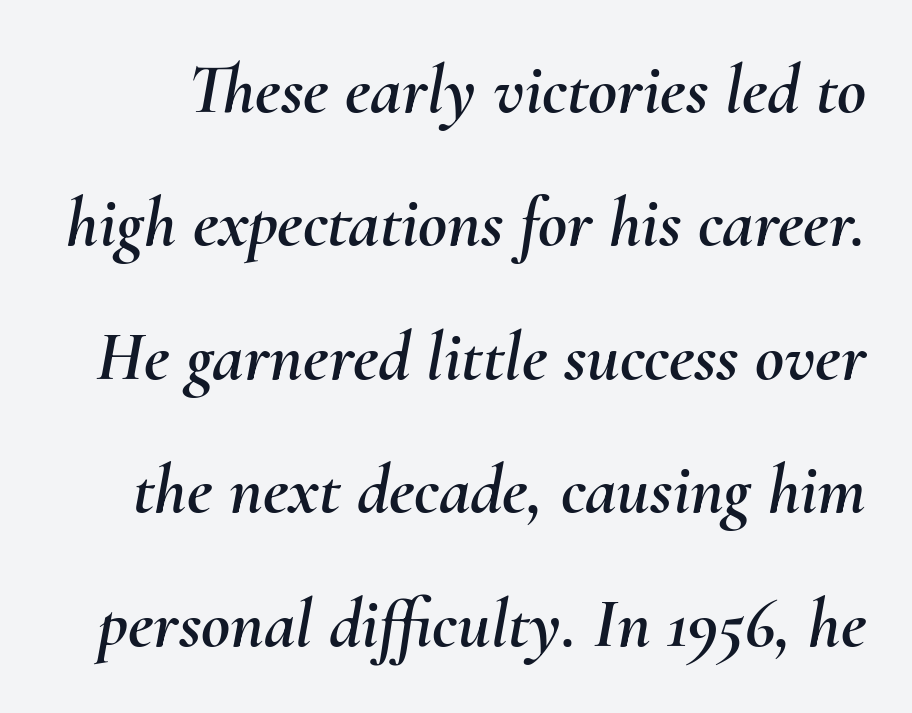
Q: Is the text italic (slanted)? A: Yes, it leans right by about 10 degrees.
Q: Is the text underlined? A: No.
Q: Is the spacing between letters normal or unusually wide? A: Normal.
Q: Width (condensed, normal, or wide)? A: Normal.
Q: Stroke contrast? A: Medium.
Q: x-height? A: Small.
Q: Monospaced? A: No.
